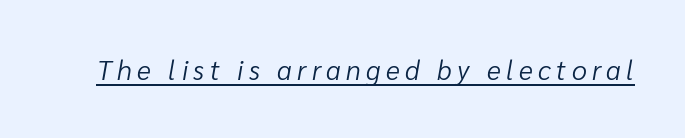
The image shows 27 px text type, italic (leaning right); set unusually wide letter spacing (+0.2 em), underlined.
